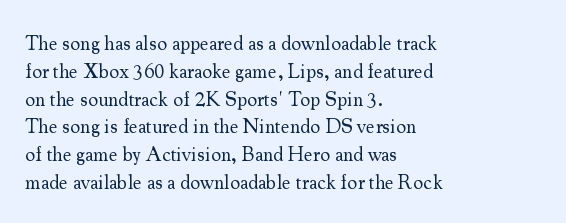
The image shows 20 px text type, upright; set left-aligned, normal line spacing (1.39x), normal letter spacing, not underlined.
